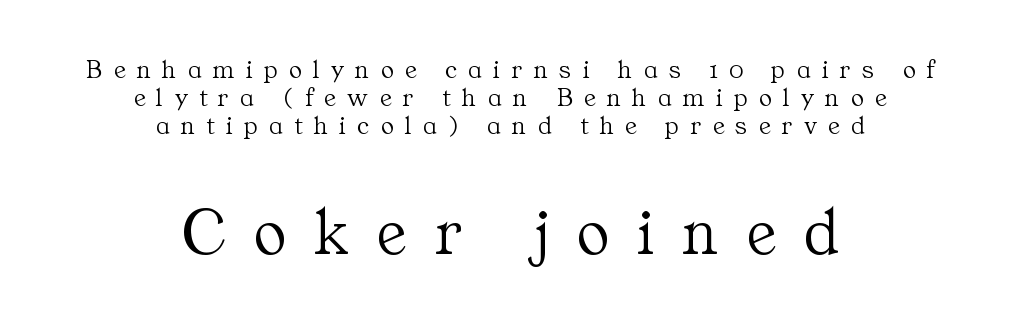
Q: Is the text bold? A: No.
Q: Is the text italic (slanted)? A: No, it is upright.
Q: Is the typeface a serif or a sans-serif typeface? A: Serif.
Q: Is the text underlined? A: No.
Q: How is the paragraph aligned? A: Centered.
Q: Is the spacing between letters normal or unusually wide? A: Unusually wide.
Q: Is the spacing between lines tight, normal or loose? A: Tight.
Q: Which block of text is set in a larger size, the first (top) or the second (bottom)? A: The second (bottom) one.
Q: Width (condensed, normal, or wide)? A: Normal.
Q: Stroke contrast? A: Medium.
Q: x-height? A: Medium.
Q: Monospaced? A: No.
